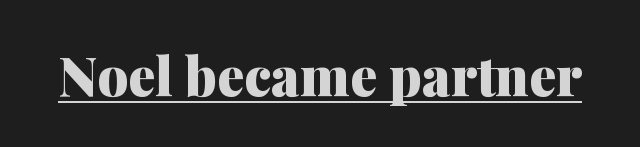
The image shows 54 px heavy serif type, upright; set normal letter spacing, underlined; medium stroke contrast and a medium x-height.
